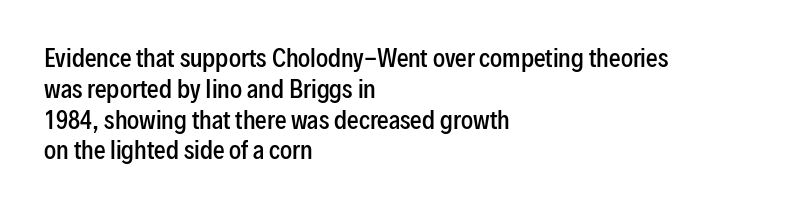
Q: Is the text bold? A: Semi-bold.
Q: Is the text italic (slanted)? A: No, it is upright.
Q: Is the text underlined? A: No.
Q: How is the paragraph aligned? A: Left-aligned.
Q: Is the spacing between letters normal or unusually wide? A: Normal.
Q: Is the spacing between lines tight, normal or loose? A: Normal.
